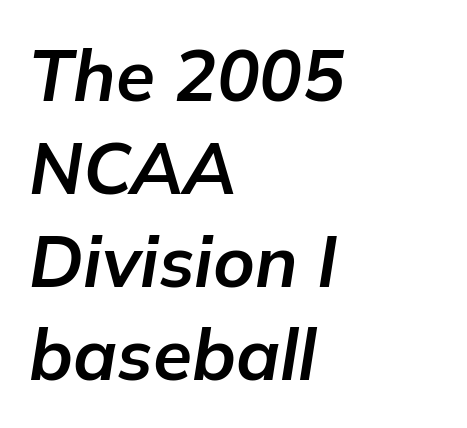
Compared with ordinary roman type, these characters are visibly tilted. Characters follow at the spacing the type designer built in. The space directly below the letters is spotless. The font is running at its bold setting.
